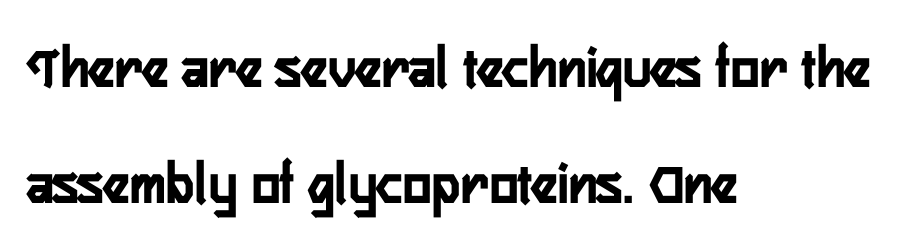
The image shows 60 px semibold, condensed sans-serif type, upright; set left-aligned, loose line spacing (1.93x), normal letter spacing, not underlined; low stroke contrast and a medium x-height.
